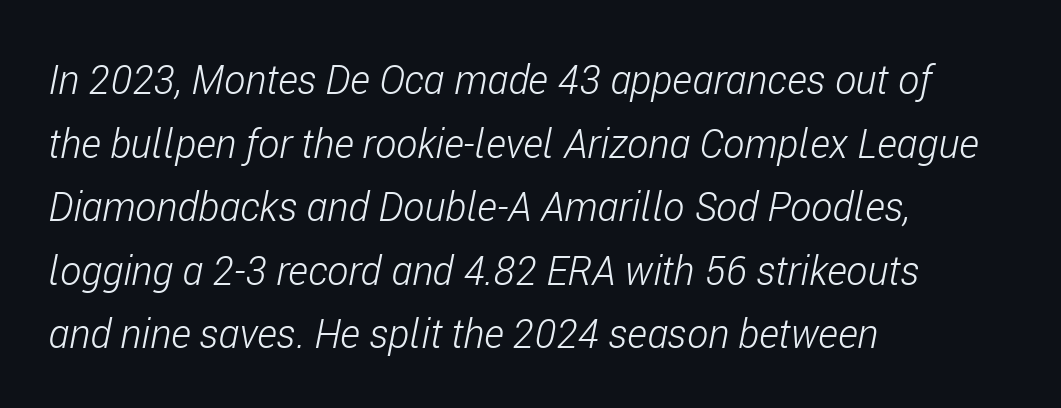
The image shows 40 px light, condensed type, italic (leaning right); set left-aligned, normal line spacing (1.59x), normal letter spacing, not underlined; low stroke contrast and a medium x-height.
